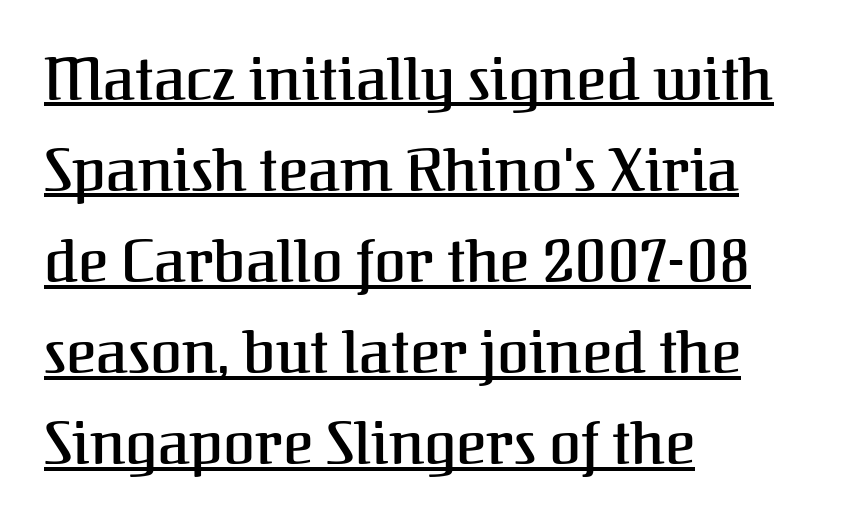
Looks like regular typesetting: each glyph gets only the width it needs. Typeset ragged right — the left edge is the straight one. You could call the tracking neutral — neither tight nor loose. What's the leading like? Ordinary, nothing unusual.
